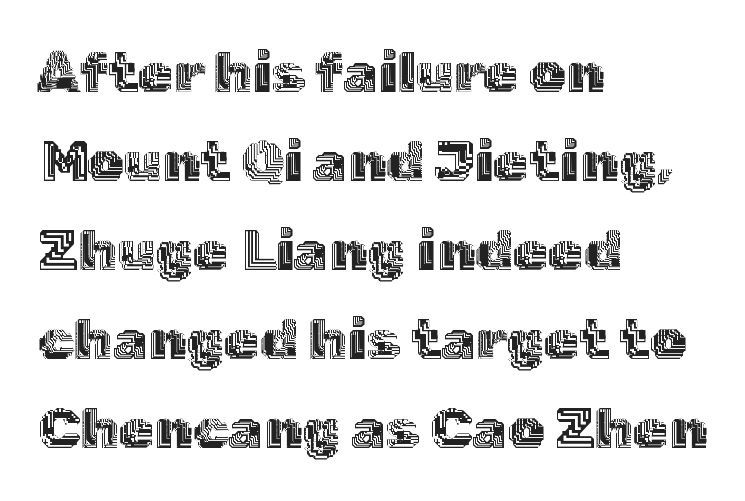
These lines are rendered in a variable-pitch font. Casual observation: everything's shoved over to the left. No italicization has been applied; the sample stays upright. The letterforms sit shoulder to shoulder at normal distance. Descenders are the only things crossing below the line.
